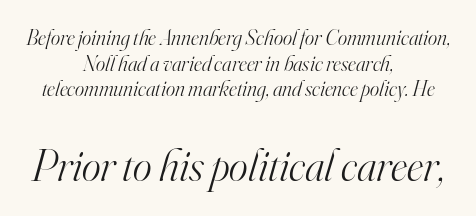
The image shows 45 px light serif type, italic (leaning right); set centered, line spacing 1.16x, normal letter spacing, not underlined; the second (bottom) block is 2.05x larger; high stroke contrast and a small x-height.
